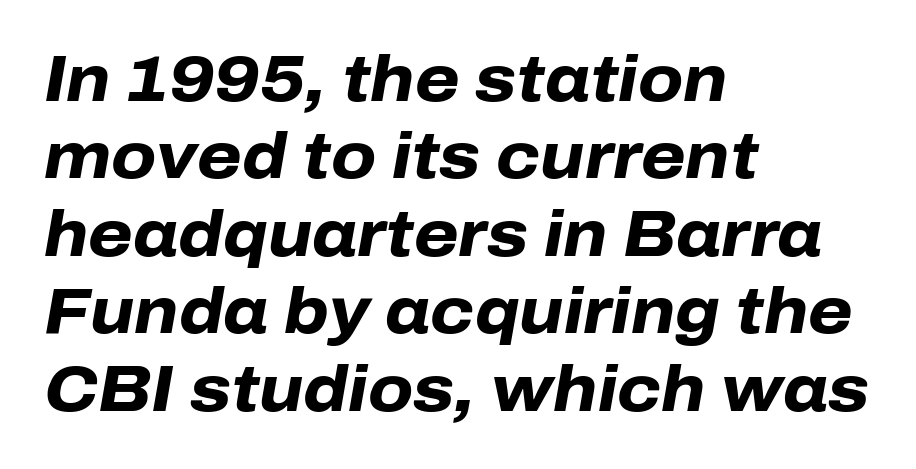
The image shows 64 px heavy type, italic (leaning right); set left-aligned, line spacing 1.21x, normal letter spacing, not underlined; low stroke contrast and a medium x-height.
